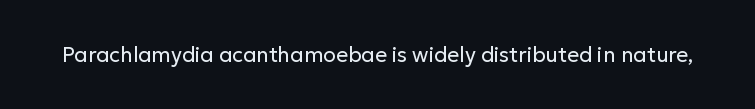
Q: Is the text bold? A: No.
Q: Is the text italic (slanted)? A: No, it is upright.
Q: Is the text underlined? A: No.
Q: Is the spacing between letters normal or unusually wide? A: Normal.
